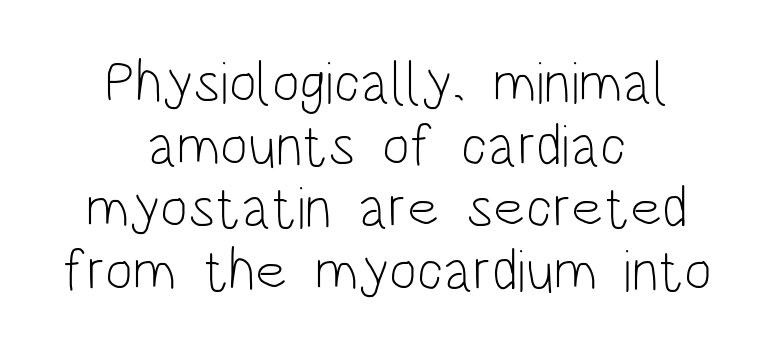
{"serif": "no", "italic": "no", "bold": "no", "weight": "light", "width": "condensed", "stroke_contrast": "low", "x_height": "large", "monospaced": "no", "underline": "no", "align": "center", "line_spacing": "tight", "line_spacing_ratio": 1.06, "letter_spacing": "normal", "letter_spacing_em": 0.0, "glyph_px": 59}
